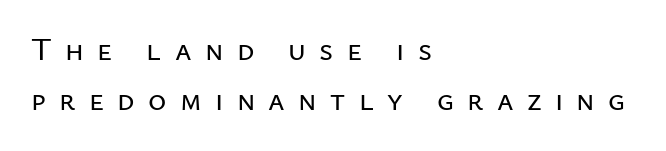
The image shows 31 px sans-serif type, upright; set left-aligned, normal line spacing (1.62x), unusually wide letter spacing (+0.43 em), not underlined; low stroke contrast and a medium x-height.
